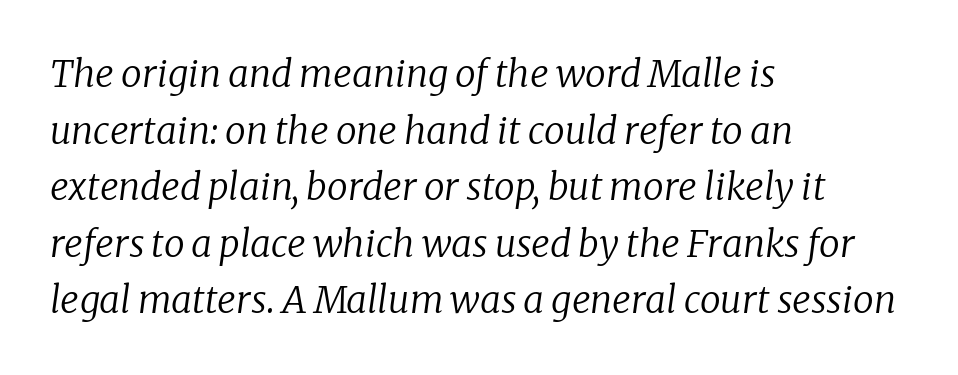
{"serif": "yes", "italic": "yes", "lean": "right", "slant_degrees": 8, "bold": "no", "weight": "regular", "width": "normal", "stroke_contrast": "low", "x_height": "medium", "monospaced": "no", "underline": "no", "align": "left", "line_spacing": "normal", "line_spacing_ratio": 1.53, "letter_spacing": "normal", "letter_spacing_em": 0.0, "glyph_px": 37}
